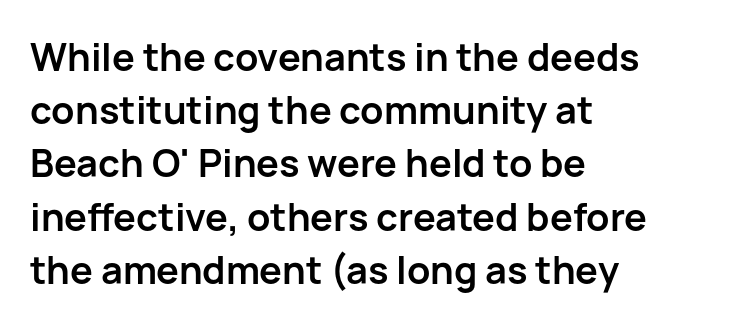
{"serif": "no", "italic": "no", "bold": "yes", "weight": "semibold", "width": "normal", "stroke_contrast": "low", "x_height": "medium", "monospaced": "no", "underline": "no", "align": "left", "line_spacing": "normal", "line_spacing_ratio": 1.4, "letter_spacing": "normal", "letter_spacing_em": 0.0, "glyph_px": 38}
